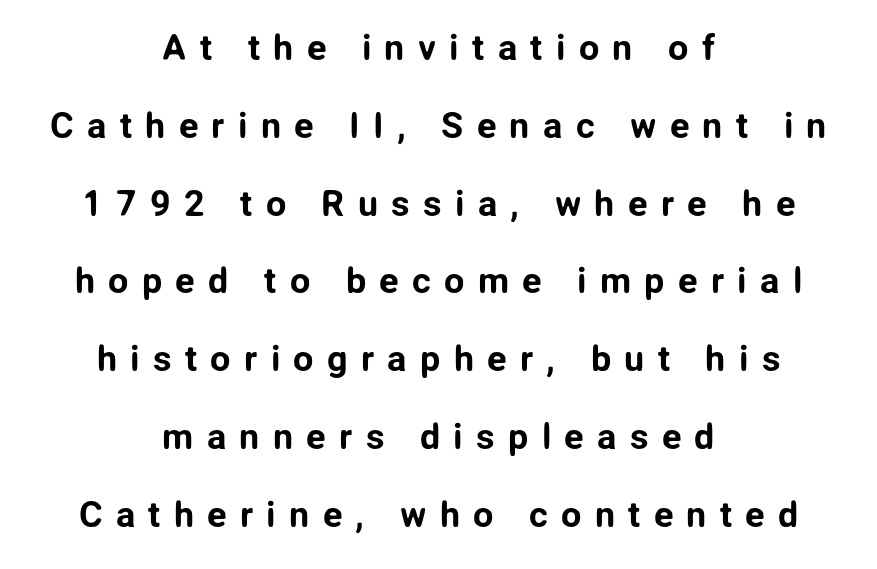
{"serif": "no", "italic": "no", "width": "normal", "stroke_contrast": "low", "x_height": "medium", "monospaced": "no", "underline": "no", "align": "center", "line_spacing": "loose", "line_spacing_ratio": 2.16, "letter_spacing": "wide", "letter_spacing_em": 0.37, "glyph_px": 36}
